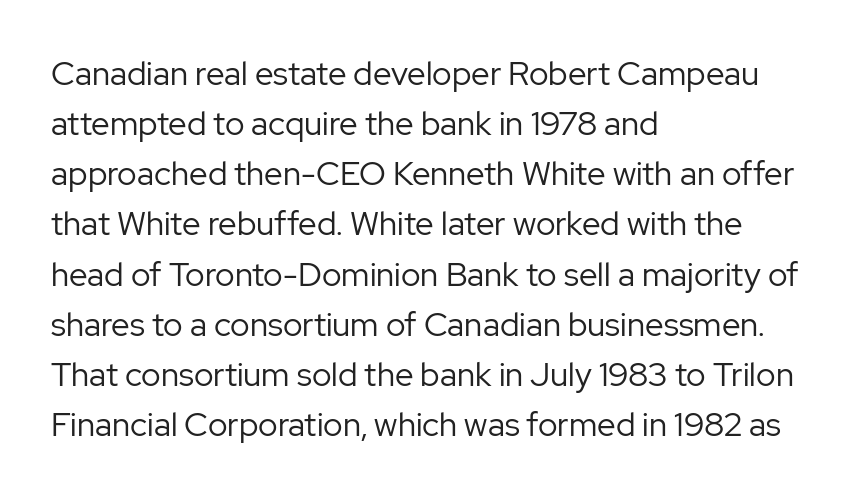
{"serif": "no", "italic": "no", "bold": "no", "weight": "regular", "width": "normal", "stroke_contrast": "low", "x_height": "medium", "monospaced": "no", "underline": "no", "align": "left", "line_spacing": "normal", "line_spacing_ratio": 1.52, "letter_spacing": "normal", "letter_spacing_em": 0.0, "glyph_px": 33}
